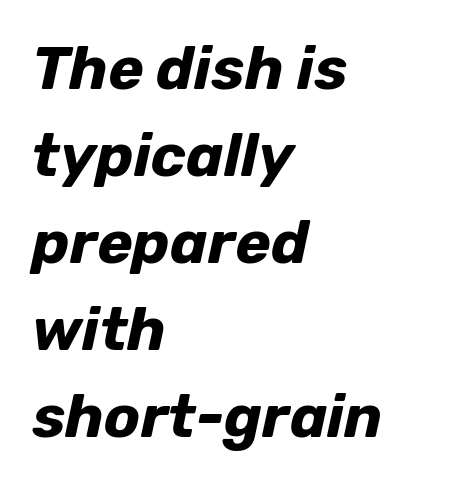
Q: Is the text bold? A: Yes.
Q: Is the text italic (slanted)? A: Yes, it leans right by about 12 degrees.
Q: Is the text underlined? A: No.
Q: How is the paragraph aligned? A: Left-aligned.
Q: Is the spacing between letters normal or unusually wide? A: Normal.
Q: Is the spacing between lines tight, normal or loose? A: Normal.
Q: Width (condensed, normal, or wide)? A: Normal.
Q: Stroke contrast? A: Low.
Q: x-height? A: Medium.
Q: Monospaced? A: No.
